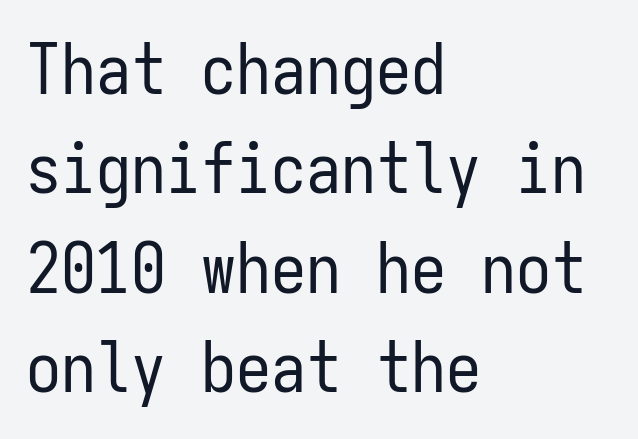
Q: Is the text bold? A: No.
Q: Is the text italic (slanted)? A: No, it is upright.
Q: Is the typeface a serif or a sans-serif typeface? A: Sans-serif.
Q: Is the text underlined? A: No.
Q: How is the paragraph aligned? A: Left-aligned.
Q: Is the spacing between letters normal or unusually wide? A: Normal.
Q: Is the spacing between lines tight, normal or loose? A: Normal.
Q: Width (condensed, normal, or wide)? A: Condensed.
Q: Stroke contrast? A: Low.
Q: x-height? A: Medium.
Q: Monospaced? A: Yes.
